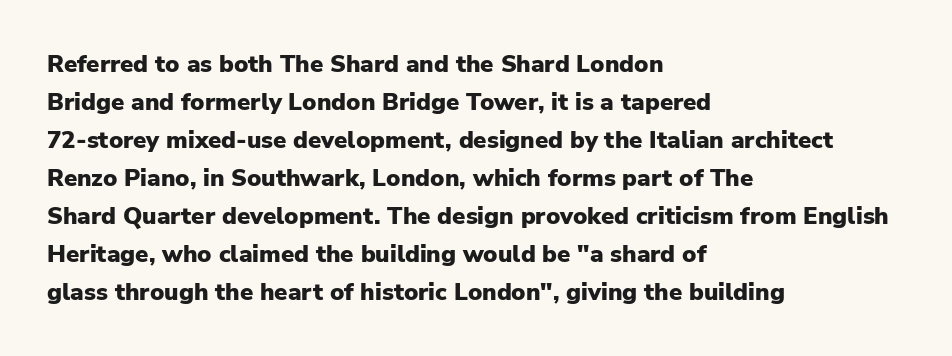
{"italic": "no", "bold": "yes", "underline": "no", "align": "left", "line_spacing": "normal", "line_spacing_ratio": 1.58, "letter_spacing": "normal", "letter_spacing_em": 0.0, "glyph_px": 24}
